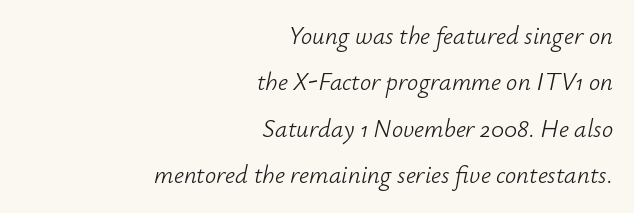
The image shows 25 px text type, italic (leaning right); set right-aligned, line spacing 1.86x, normal letter spacing, not underlined.
